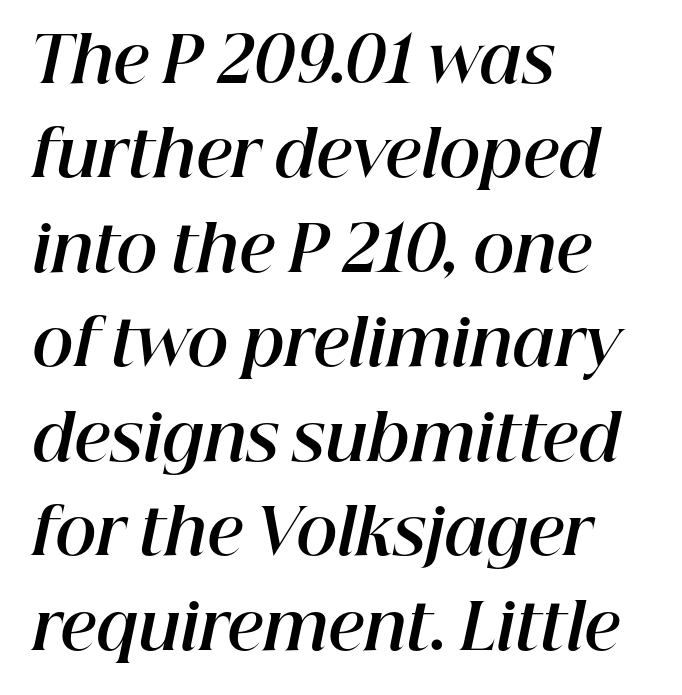
The image shows 63 px bold type, italic (leaning right); set left-aligned, normal line spacing (1.5x), normal letter spacing, not underlined; high stroke contrast and a medium x-height.
